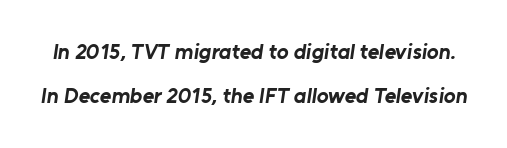
{"bold": "yes", "underline": "no", "line_spacing": "loose", "line_spacing_ratio": 2.01, "letter_spacing": "normal", "letter_spacing_em": 0.0, "glyph_px": 22}
